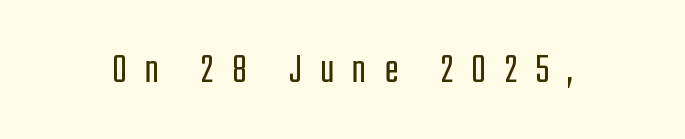
The font is comparable to plain body text, perhaps lighter. The rendering shows plain stroke endings on the letterforms — a sans-serif design. The typography opts for an upright posture over an oblique one. Varying glyph widths throughout — classic text-font behaviour. This rendering widens character spacing well past its baseline value.
